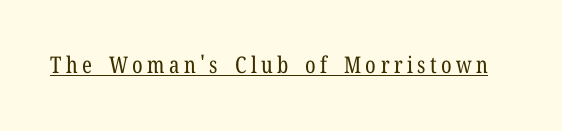
Q: Is the text bold? A: No.
Q: Is the text italic (slanted)? A: No, it is upright.
Q: Is the text underlined? A: Yes.
